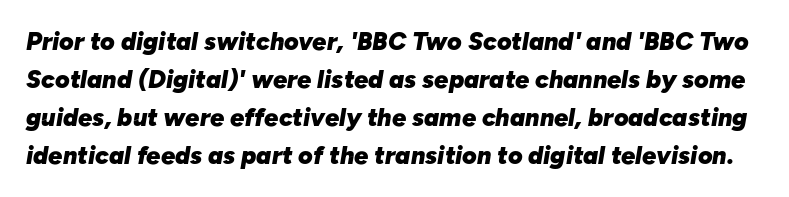
{"italic": "yes", "lean": "right", "slant_degrees": 10, "bold": "yes", "underline": "no", "line_spacing": "normal", "line_spacing_ratio": 1.52, "letter_spacing": "normal", "letter_spacing_em": 0.0, "glyph_px": 25}
